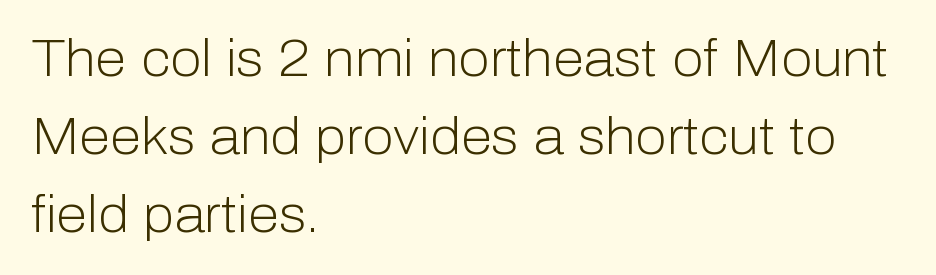
Each letter's strokes conclude bluntly, with no projecting serifs. Successive baselines arrive at the customary interval. The gaps between neighbouring characters are ordinary and unremarkable. Alignment: flush left.
